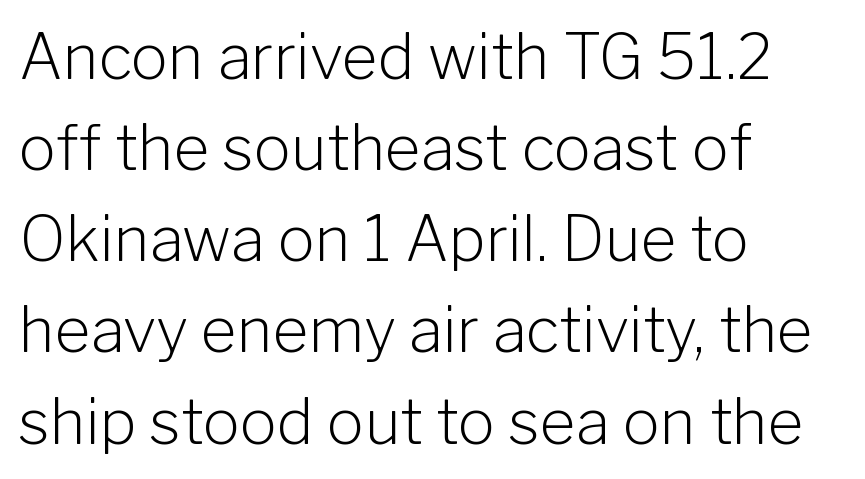
{"serif": "no", "italic": "no", "bold": "no", "weight": "light", "width": "normal", "stroke_contrast": "low", "x_height": "medium", "monospaced": "no", "underline": "no", "align": "left", "line_spacing": "normal", "line_spacing_ratio": 1.47, "letter_spacing": "normal", "letter_spacing_em": 0.0, "glyph_px": 62}
